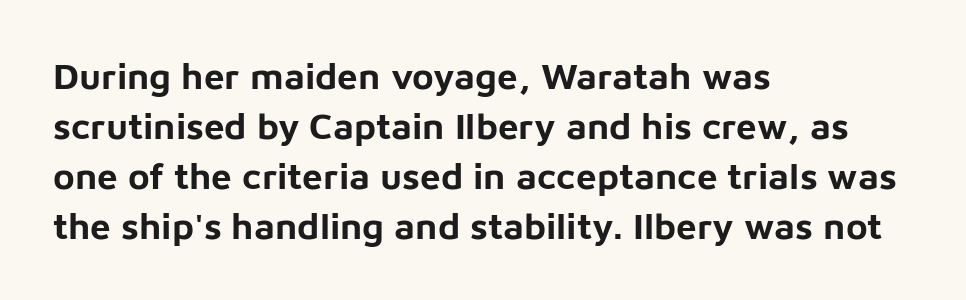
{"serif": "no", "italic": "no", "bold": "yes", "weight": "bold", "width": "normal", "stroke_contrast": "low", "x_height": "medium", "monospaced": "no", "underline": "no", "align": "left", "line_spacing": "normal", "line_spacing_ratio": 1.35, "letter_spacing": "normal", "letter_spacing_em": 0.0, "glyph_px": 37}
